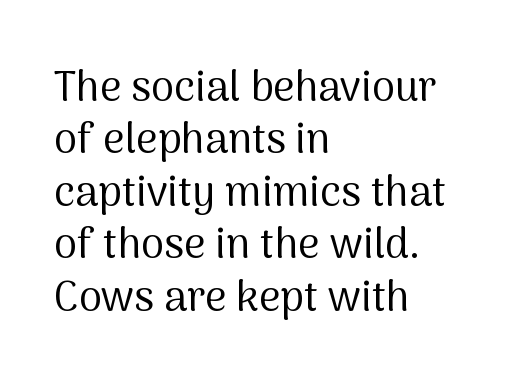
The image shows 42 px regular-weight sans-serif type, upright; set left-aligned, normal line spacing (1.25x), normal letter spacing, not underlined; medium stroke contrast and a medium x-height.
